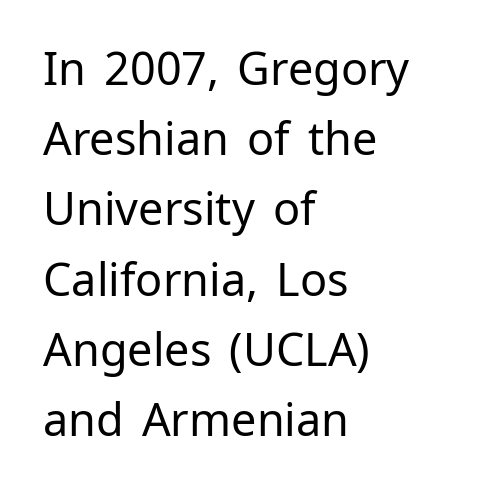
A typesetter would call this proportional, since set widths differ per character. Decoration check: the copy has no underline. In CSS terms this would be text-align: left. Classification — sans serif. Is this a heavy cut? Hardly; it is regular or lighter. Horizontal bands of white between lines are of average thickness.
